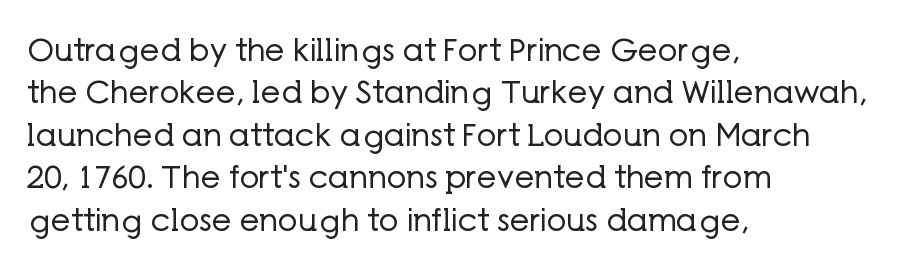
Q: Is the text bold? A: No.
Q: Is the text italic (slanted)? A: No, it is upright.
Q: Is the typeface a serif or a sans-serif typeface? A: Sans-serif.
Q: Is the text underlined? A: No.
Q: How is the paragraph aligned? A: Left-aligned.
Q: Is the spacing between letters normal or unusually wide? A: Normal.
Q: Is the spacing between lines tight, normal or loose? A: Normal.
Q: Width (condensed, normal, or wide)? A: Normal.
Q: Stroke contrast? A: Low.
Q: x-height? A: Medium.
Q: Monospaced? A: No.
